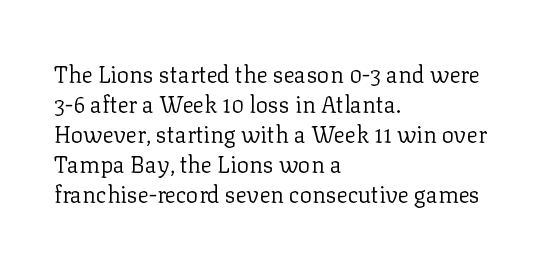
The lines are quadded left. The font sits on the lighter half of the weight spectrum, regular included. Tracking here is standard; glyphs follow each other at the usual distance. Italic? Not at all — the glyphs are vertical. Rule under the text: the space is simply empty.
